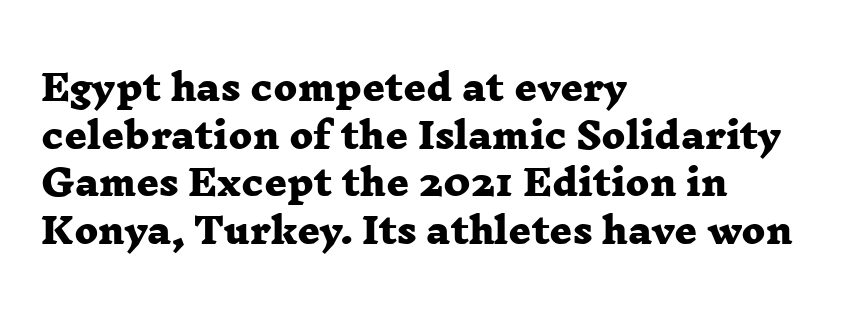
Q: Is the text bold? A: Yes.
Q: Is the typeface a serif or a sans-serif typeface? A: Serif.
Q: Is the text underlined? A: No.
Q: How is the paragraph aligned? A: Left-aligned.
Q: Is the spacing between letters normal or unusually wide? A: Normal.
Q: Is the spacing between lines tight, normal or loose? A: Normal.
Q: Width (condensed, normal, or wide)? A: Wide.
Q: Stroke contrast? A: Low.
Q: x-height? A: Medium.
Q: Monospaced? A: No.
